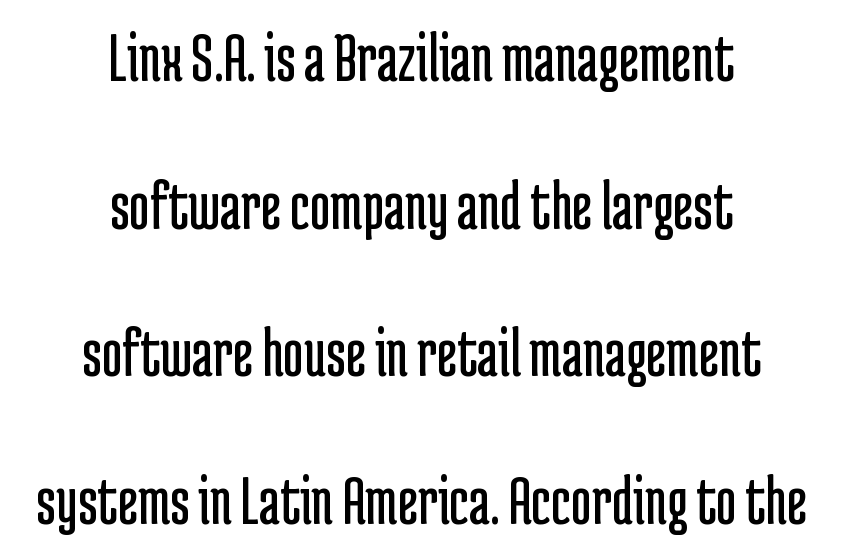
The image shows 71 px regular-weight, condensed sans-serif type, upright; set centered, loose line spacing (2.08x), normal letter spacing, not underlined; low stroke contrast and a medium x-height.
